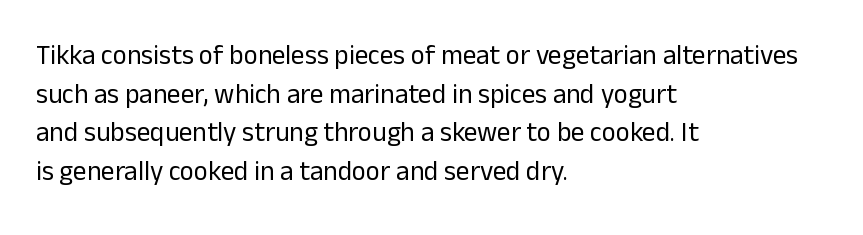
The image shows 27 px text type, upright; set left-aligned, normal line spacing (1.43x), normal letter spacing, not underlined.
